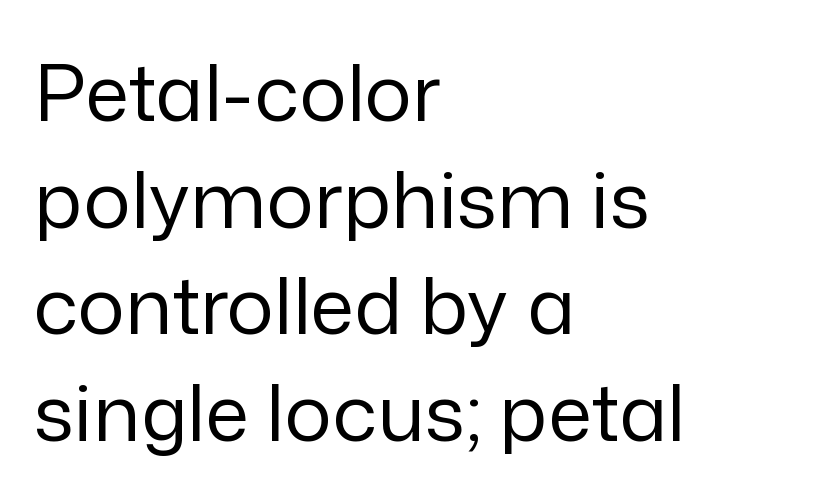
Weight: in the light-to-regular range. The lines in this sample share a left origin and differ only in where they stop. You can tell from the bare stems that sans-serif type was used. Decoration check: the copy has no underline.
